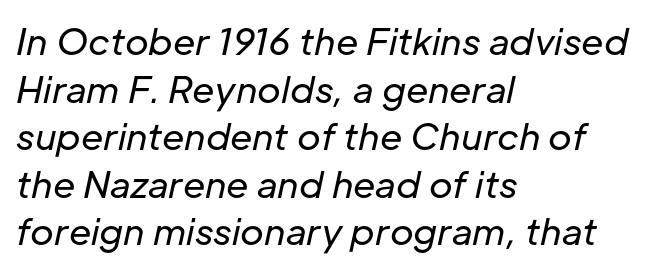
The image shows 36 px regular-weight type, italic (leaning right); set left-aligned, normal line spacing (1.32x), normal letter spacing, not underlined; low stroke contrast and a medium x-height.
